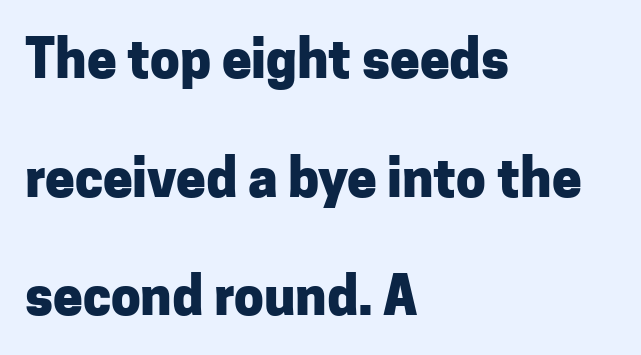
{"serif": "no", "italic": "no", "bold": "yes", "weight": "heavy", "width": "normal", "stroke_contrast": "low", "x_height": "medium", "monospaced": "no", "underline": "no", "align": "left", "line_spacing": "loose", "line_spacing_ratio": 2.24, "letter_spacing": "normal", "letter_spacing_em": 0.0, "glyph_px": 53}
